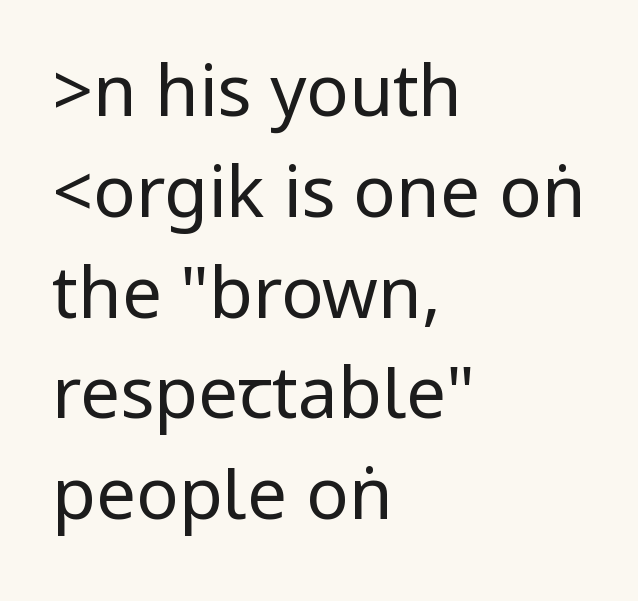
Q: Is the text bold? A: No.
Q: Is the text italic (slanted)? A: No, it is upright.
Q: Is the typeface a serif or a sans-serif typeface? A: Sans-serif.
Q: Is the text underlined? A: No.
Q: How is the paragraph aligned? A: Left-aligned.
Q: Is the spacing between letters normal or unusually wide? A: Normal.
Q: Is the spacing between lines tight, normal or loose? A: Normal.
Q: Width (condensed, normal, or wide)? A: Condensed.
Q: Stroke contrast? A: Low.
